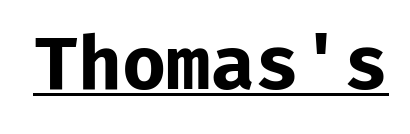
Q: Is the text bold? A: Yes.
Q: Is the text italic (slanted)? A: No, it is upright.
Q: Is the typeface a serif or a sans-serif typeface? A: Sans-serif.
Q: Is the text underlined? A: Yes.
Q: Is the spacing between letters normal or unusually wide? A: Normal.
Q: Width (condensed, normal, or wide)? A: Normal.
Q: Stroke contrast? A: Low.
Q: x-height? A: Medium.
Q: Monospaced? A: Yes.
